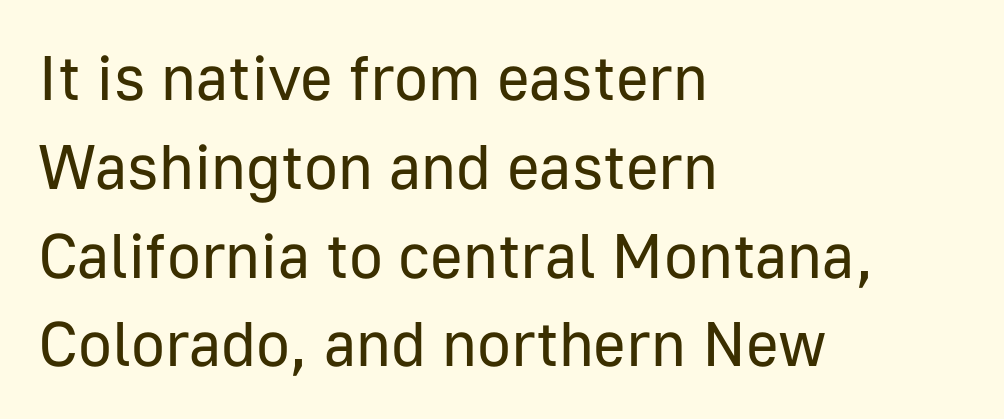
Q: Is the text bold? A: No.
Q: Is the text italic (slanted)? A: No, it is upright.
Q: Is the typeface a serif or a sans-serif typeface? A: Sans-serif.
Q: Is the text underlined? A: No.
Q: How is the paragraph aligned? A: Left-aligned.
Q: Is the spacing between letters normal or unusually wide? A: Normal.
Q: Is the spacing between lines tight, normal or loose? A: Normal.
Q: Width (condensed, normal, or wide)? A: Normal.
Q: Stroke contrast? A: Low.
Q: x-height? A: Medium.
Q: Monospaced? A: No.
